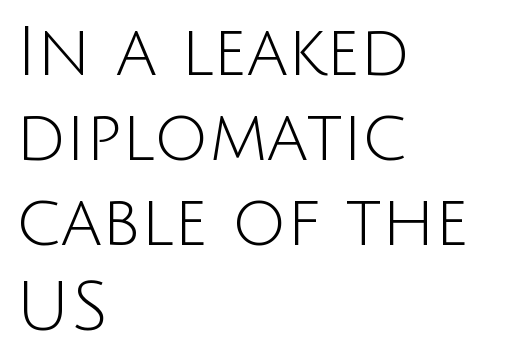
The image shows 68 px light sans-serif type, upright; set left-aligned, normal line spacing (1.25x), normal letter spacing, not underlined; low stroke contrast and a large x-height.
